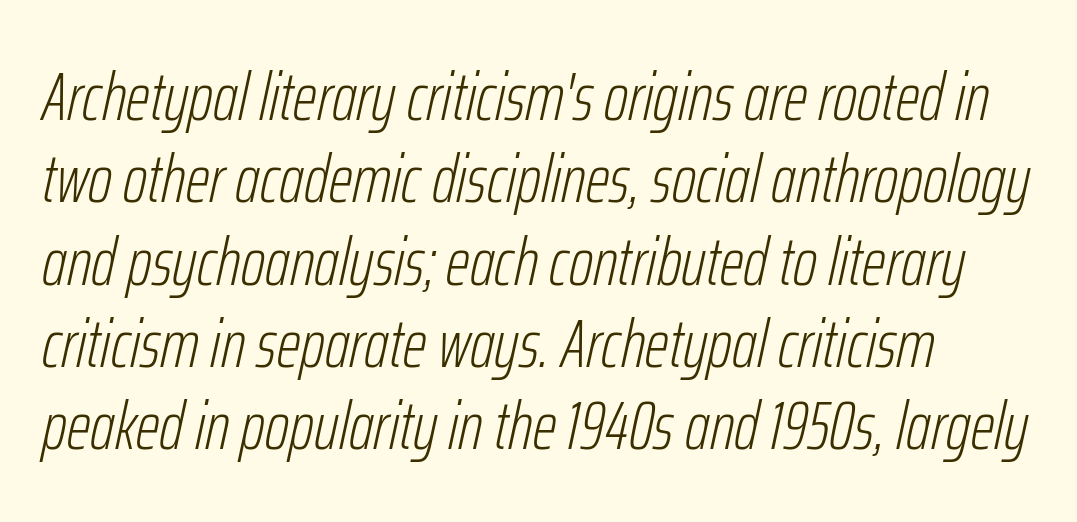
The image shows 68 px light, condensed type, italic (leaning right); set left-aligned, line spacing 1.21x, normal letter spacing, not underlined; low stroke contrast and a medium x-height.
